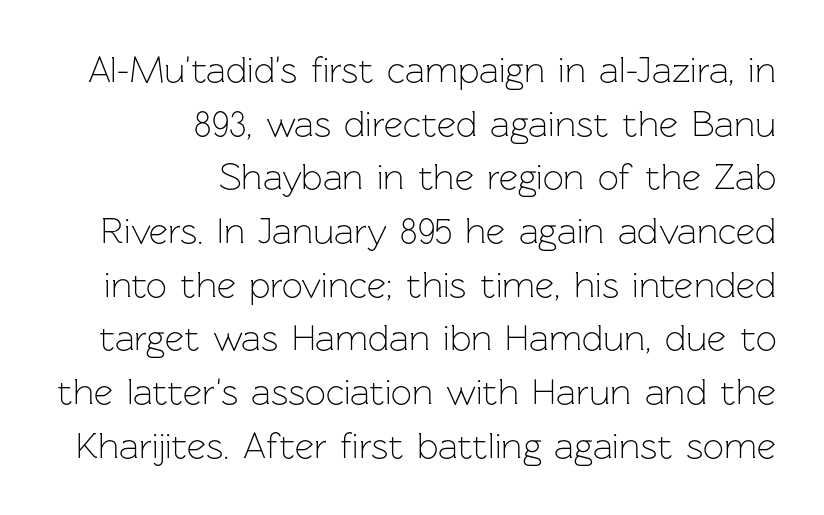
The image shows 37 px light sans-serif type, upright; set right-aligned, normal line spacing (1.45x), normal letter spacing, not underlined; low stroke contrast and a medium x-height.
